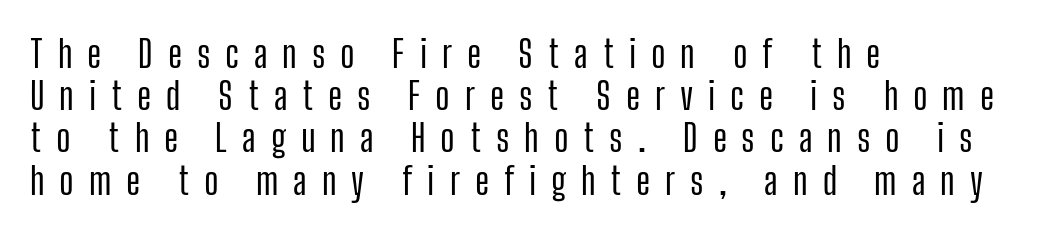
Q: Is the text italic (slanted)? A: No, it is upright.
Q: Is the typeface a serif or a sans-serif typeface? A: Sans-serif.
Q: Is the text underlined? A: No.
Q: How is the paragraph aligned? A: Left-aligned.
Q: Is the spacing between letters normal or unusually wide? A: Unusually wide.
Q: Is the spacing between lines tight, normal or loose? A: Tight.
Q: Width (condensed, normal, or wide)? A: Condensed.
Q: Stroke contrast? A: Low.
Q: x-height? A: Medium.
Q: Monospaced? A: No.
